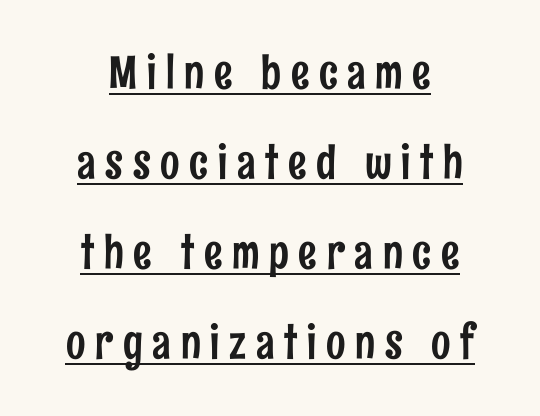
{"serif": "no", "italic": "no", "width": "condensed", "stroke_contrast": "low", "x_height": "medium", "monospaced": "no", "underline": "yes", "align": "center", "line_spacing": "loose", "line_spacing_ratio": 1.96, "letter_spacing": "wide", "letter_spacing_em": 0.21, "glyph_px": 46}
